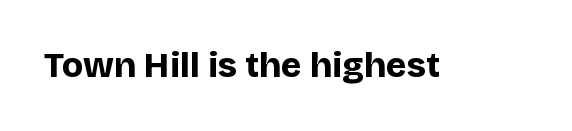
Q: Is the text bold? A: Yes.
Q: Is the text italic (slanted)? A: No, it is upright.
Q: Is the typeface a serif or a sans-serif typeface? A: Sans-serif.
Q: Is the text underlined? A: No.
Q: Is the spacing between letters normal or unusually wide? A: Normal.
Q: Width (condensed, normal, or wide)? A: Normal.
Q: Stroke contrast? A: Low.
Q: x-height? A: Large.
Q: Monospaced? A: No.
